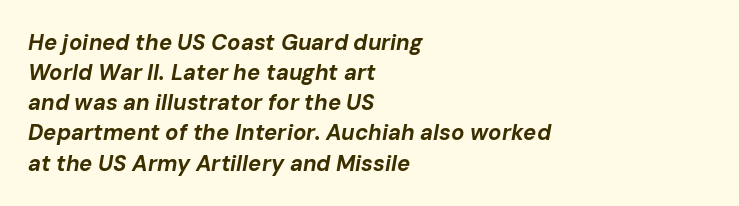
{"italic": "yes", "lean": "right", "slant_degrees": 10, "bold": "yes", "underline": "no", "align": "left", "line_spacing": "normal", "line_spacing_ratio": 1.37, "letter_spacing": "normal", "letter_spacing_em": 0.0, "glyph_px": 22}
